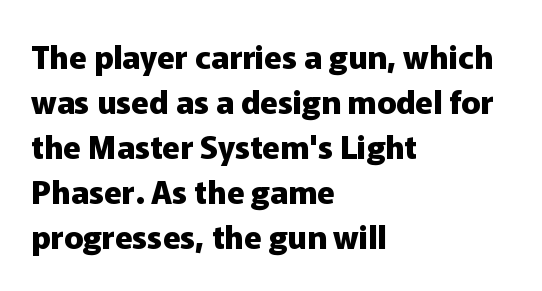
In terms of letterspacing, this is plain default setting. The letters carry no serifs — their stems end cleanly without finishing strokes. Designer's note — italics off, roman on. Underline: absent. Is this a fixed-width face? No — the glyphs have proportional, varying widths.
